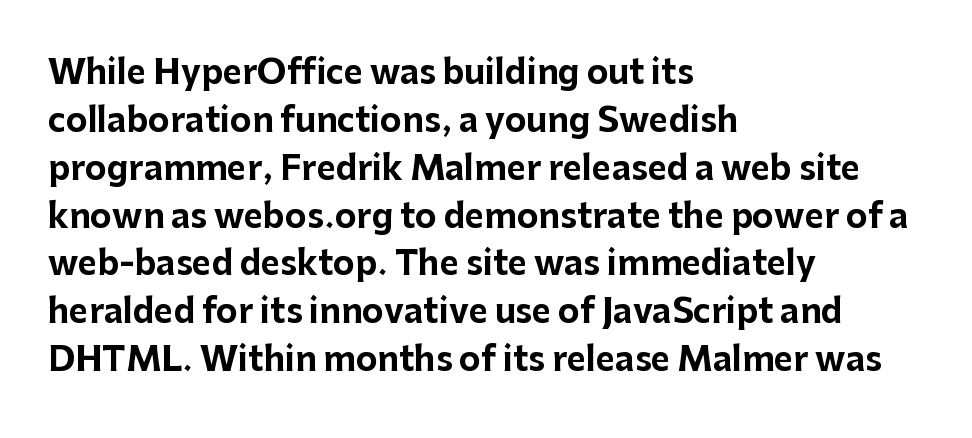
Q: Is the text bold? A: Yes.
Q: Is the text italic (slanted)? A: No, it is upright.
Q: Is the typeface a serif or a sans-serif typeface? A: Sans-serif.
Q: Is the text underlined? A: No.
Q: How is the paragraph aligned? A: Left-aligned.
Q: Is the spacing between letters normal or unusually wide? A: Normal.
Q: Is the spacing between lines tight, normal or loose? A: Normal.
Q: Width (condensed, normal, or wide)? A: Normal.
Q: Stroke contrast? A: Low.
Q: x-height? A: Medium.
Q: Monospaced? A: No.
